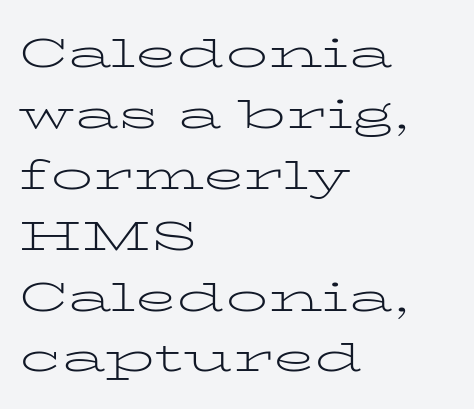
{"serif": "yes", "italic": "no", "bold": "no", "weight": "light", "width": "wide", "stroke_contrast": "low", "x_height": "medium", "monospaced": "no", "underline": "no", "align": "left", "line_spacing": "normal", "line_spacing_ratio": 1.45, "letter_spacing": "normal", "letter_spacing_em": 0.0, "glyph_px": 42}
